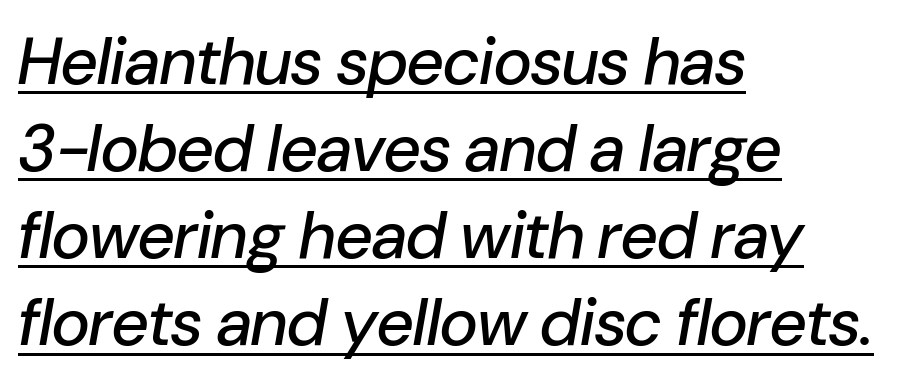
Q: Is the text italic (slanted)? A: Yes, it leans right by about 10 degrees.
Q: Is the text underlined? A: Yes.
Q: How is the paragraph aligned? A: Left-aligned.
Q: Is the spacing between letters normal or unusually wide? A: Normal.
Q: Is the spacing between lines tight, normal or loose? A: Normal.
Q: Width (condensed, normal, or wide)? A: Normal.
Q: Stroke contrast? A: Low.
Q: x-height? A: Medium.
Q: Monospaced? A: No.
